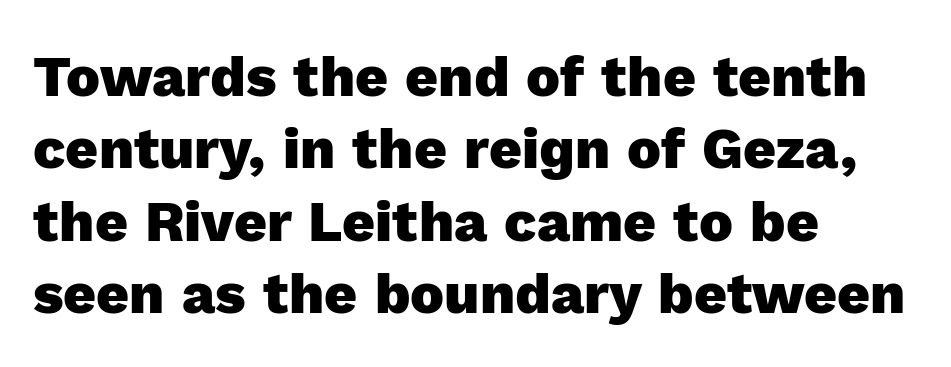
Q: Is the text bold? A: Yes.
Q: Is the text italic (slanted)? A: No, it is upright.
Q: Is the typeface a serif or a sans-serif typeface? A: Sans-serif.
Q: Is the text underlined? A: No.
Q: How is the paragraph aligned? A: Left-aligned.
Q: Is the spacing between letters normal or unusually wide? A: Normal.
Q: Is the spacing between lines tight, normal or loose? A: Normal.
Q: Width (condensed, normal, or wide)? A: Normal.
Q: x-height? A: Medium.
Q: Monospaced? A: No.
